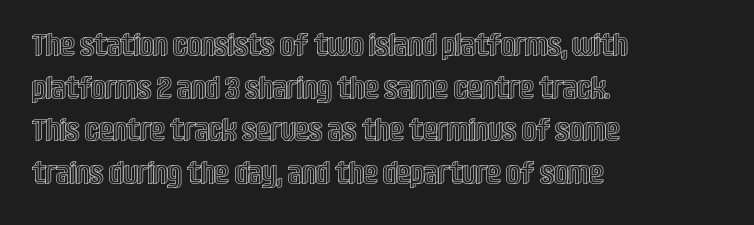
The image shows 32 px condensed type, upright; set left-aligned, normal line spacing (1.33x), normal letter spacing, not underlined; a large x-height.
